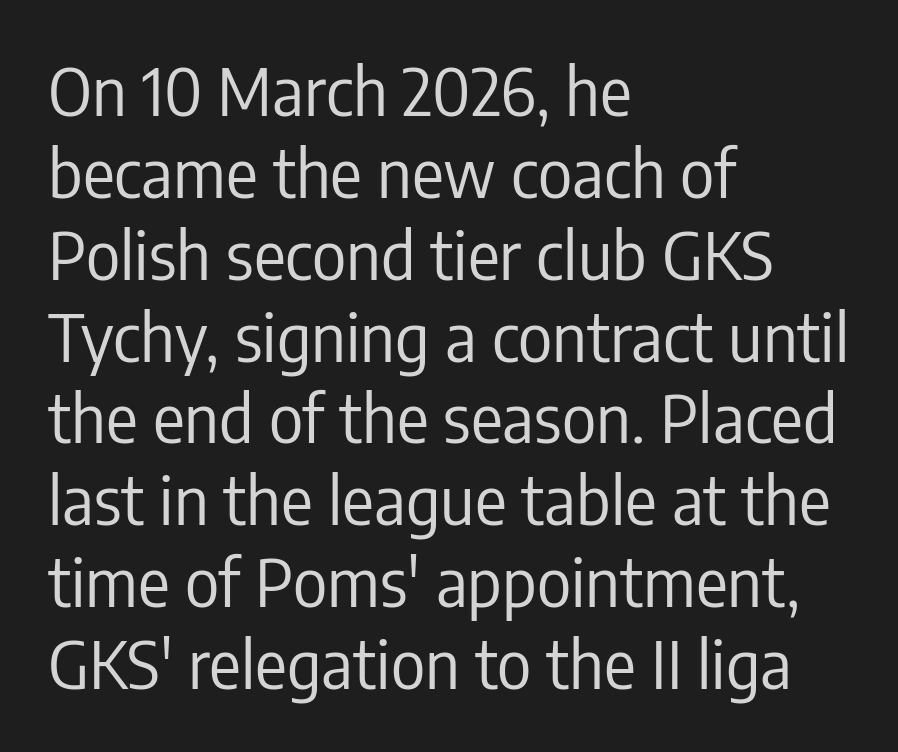
The image shows 66 px regular-weight, condensed sans-serif type, upright; set left-aligned, line spacing 1.24x, normal letter spacing, not underlined; low stroke contrast and a medium x-height.
